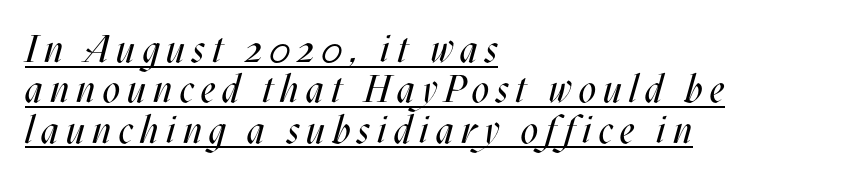
Caption: multi-line text, flush left, ragged right. This is underlined copy, the kind a proofreader might mark for attention. In terms of posture, this sample is oblique. The rendering uses natural spacing where letterforms have individual widths.
